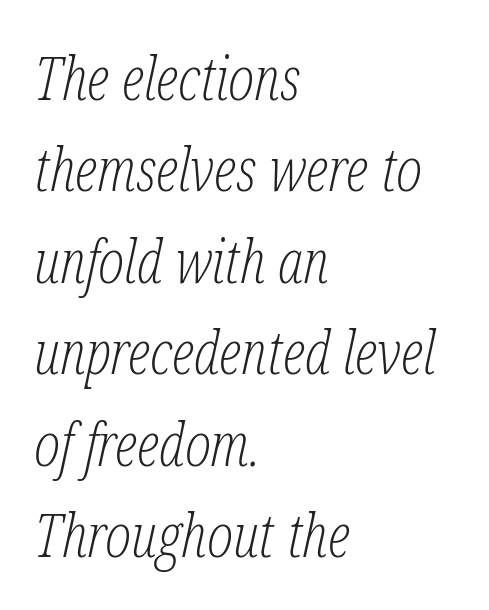
The rendering shows small feet on the letterforms — a serif design. Each letter keeps its own natural width here, so spacing adapts to shape. Is this a heavy cut? Hardly; it is regular or lighter. Compared with ordinary roman type, these characters are visibly tilted.
